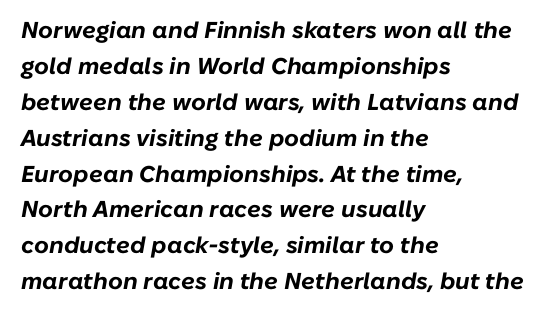
Regarding leading, the lines here are spaced in the standard way. You can tell it's italic because the verticals aren't actually vertical. Underline: absent. No extra tracking has been applied to these lines. Heavy, bold letterforms.
